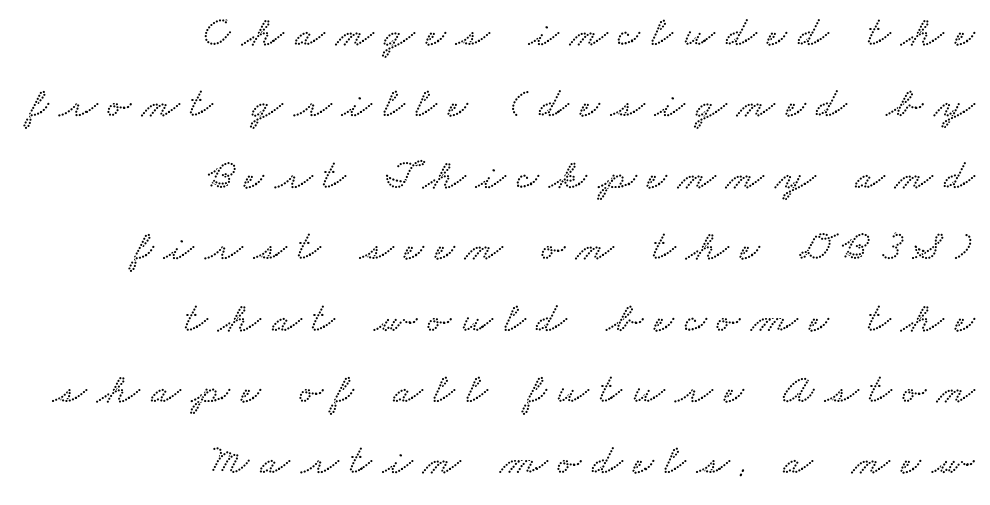
Q: Is the text underlined? A: No.
Q: How is the paragraph aligned? A: Right-aligned.
Q: Is the spacing between letters normal or unusually wide? A: Unusually wide.
Q: Is the spacing between lines tight, normal or loose? A: Normal.
Q: Width (condensed, normal, or wide)? A: Wide.
Q: Stroke contrast? A: Low.
Q: x-height? A: Small.
Q: Monospaced? A: No.
